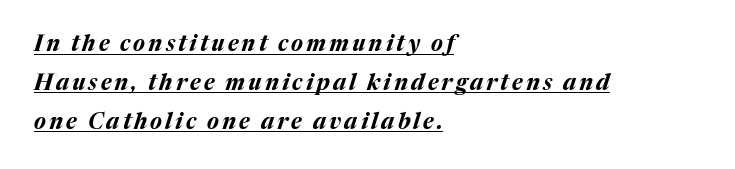
The image shows 22 px bold type, italic (leaning right); set left-aligned, line spacing 1.77x, underlined.
